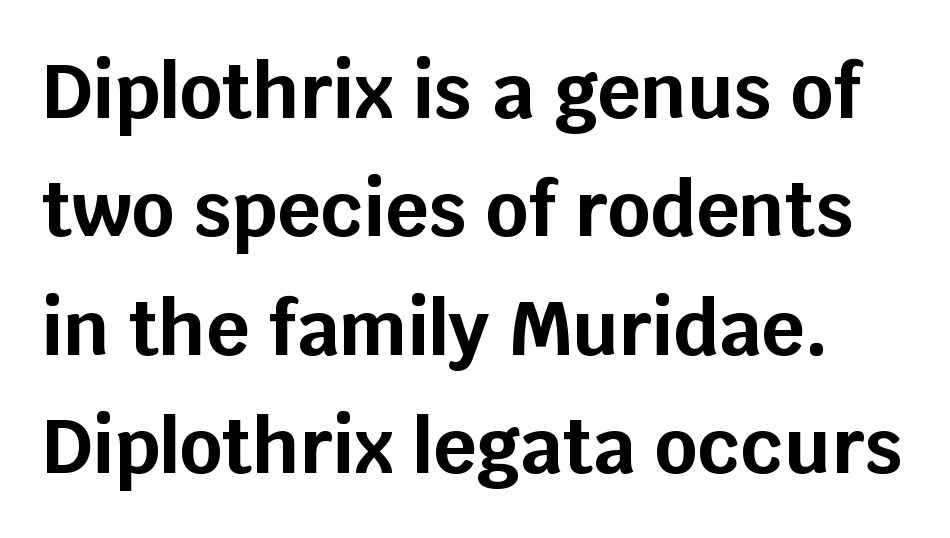
Q: Is the text bold? A: Yes.
Q: Is the text italic (slanted)? A: No, it is upright.
Q: Is the typeface a serif or a sans-serif typeface? A: Sans-serif.
Q: Is the text underlined? A: No.
Q: Is the spacing between letters normal or unusually wide? A: Normal.
Q: Is the spacing between lines tight, normal or loose? A: Normal.
Q: Width (condensed, normal, or wide)? A: Normal.
Q: Stroke contrast? A: Low.
Q: x-height? A: Large.
Q: Monospaced? A: No.
